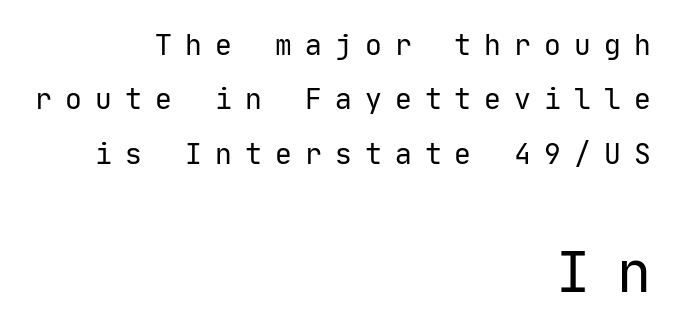
The typesetter chose a ragged-left arrangement here. Glyph-to-glyph distance is far greater than everyday printed text. A roman cut, with each character standing at attention. Monospaced: the letters line up in strict vertical columns. Stroke terminals: plain, sans-serif.
